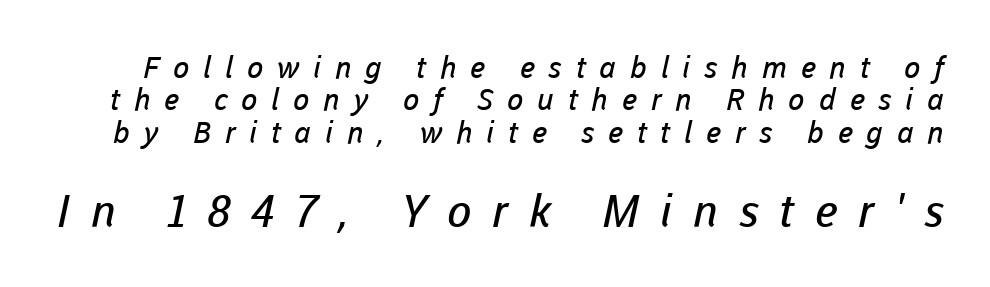
The image shows 45 px regular-weight sans-serif type; set tight line spacing (1.08x), unusually wide letter spacing (+0.46 em), not underlined; the second (bottom) block is 1.5x larger; low stroke contrast and a medium x-height.
